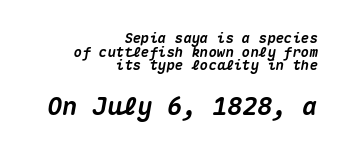
Q: Is the text bold? A: Yes.
Q: Is the text italic (slanted)? A: Yes, it leans right by about 10 degrees.
Q: Is the text underlined? A: No.
Q: How is the paragraph aligned? A: Right-aligned.
Q: Is the spacing between letters normal or unusually wide? A: Normal.
Q: Is the spacing between lines tight, normal or loose? A: Tight.
Q: Which block of text is set in a larger size, the first (top) or the second (bottom)? A: The second (bottom) one.
